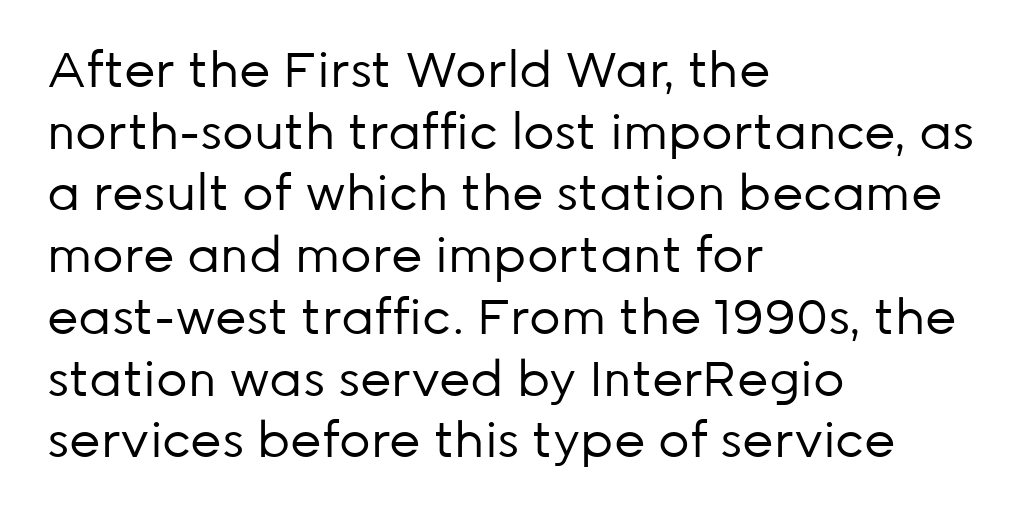
Q: Is the text bold? A: No.
Q: Is the text italic (slanted)? A: No, it is upright.
Q: Is the typeface a serif or a sans-serif typeface? A: Sans-serif.
Q: Is the text underlined? A: No.
Q: How is the paragraph aligned? A: Left-aligned.
Q: Is the spacing between letters normal or unusually wide? A: Normal.
Q: Is the spacing between lines tight, normal or loose? A: Normal.
Q: Width (condensed, normal, or wide)? A: Normal.
Q: Stroke contrast? A: Low.
Q: x-height? A: Medium.
Q: Monospaced? A: No.
